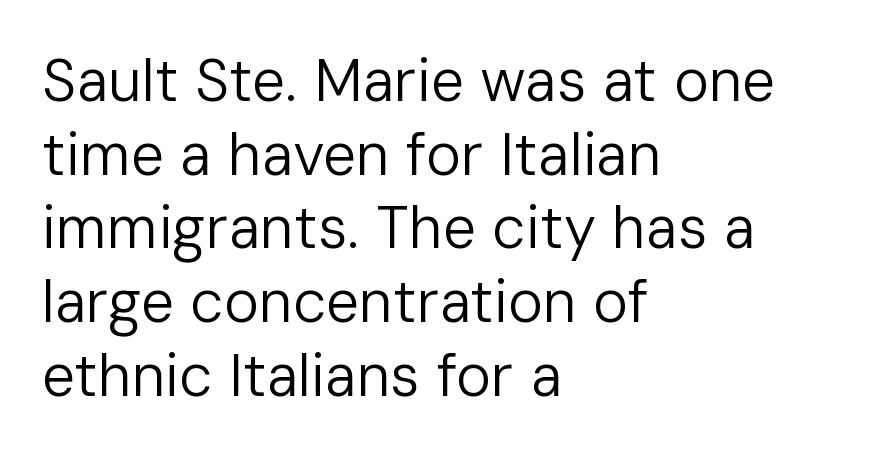
Words float on clear page, feet unadorned. The characters display no serif detailing; their extremities are plain. These lines are rendered in a variable-pitch font. Weight: regular or lighter. Ascenders rise straight up at ninety degrees. The type is set solid horizontally, with unmodified tracking.
